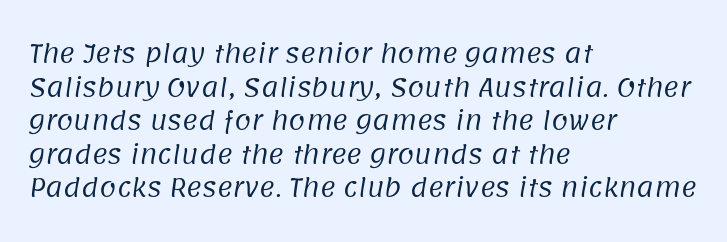
{"bold": "no", "underline": "no", "align": "left", "line_spacing": "normal", "line_spacing_ratio": 1.4, "letter_spacing": "normal", "letter_spacing_em": 0.0, "glyph_px": 24}
